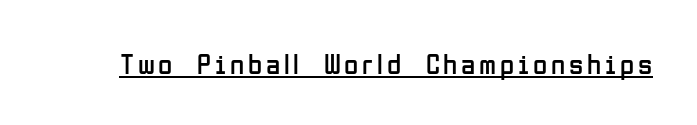
Q: Is the text bold? A: No.
Q: Is the text italic (slanted)? A: No, it is upright.
Q: Is the typeface a serif or a sans-serif typeface? A: Sans-serif.
Q: Is the text underlined? A: Yes.
Q: Width (condensed, normal, or wide)? A: Condensed.
Q: Stroke contrast? A: Low.
Q: x-height? A: Medium.
Q: Monospaced? A: No.
